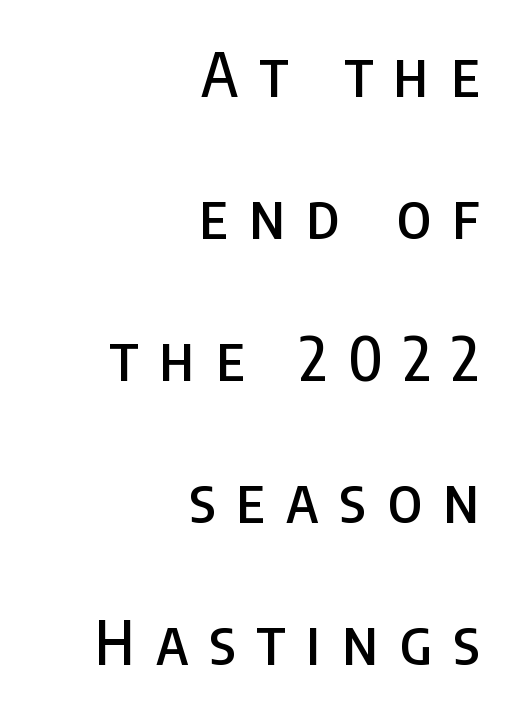
The image shows 62 px condensed sans-serif type, upright; set right-aligned, loose line spacing (2.29x), unusually wide letter spacing (+0.34 em), not underlined; low stroke contrast and a large x-height.
